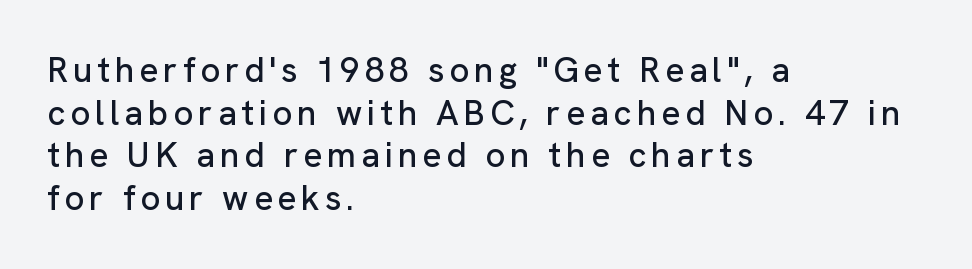
Q: Is the text italic (slanted)? A: No, it is upright.
Q: Is the typeface a serif or a sans-serif typeface? A: Sans-serif.
Q: Is the text underlined? A: No.
Q: How is the paragraph aligned? A: Left-aligned.
Q: Width (condensed, normal, or wide)? A: Normal.
Q: Stroke contrast? A: Low.
Q: x-height? A: Medium.
Q: Monospaced? A: No.
